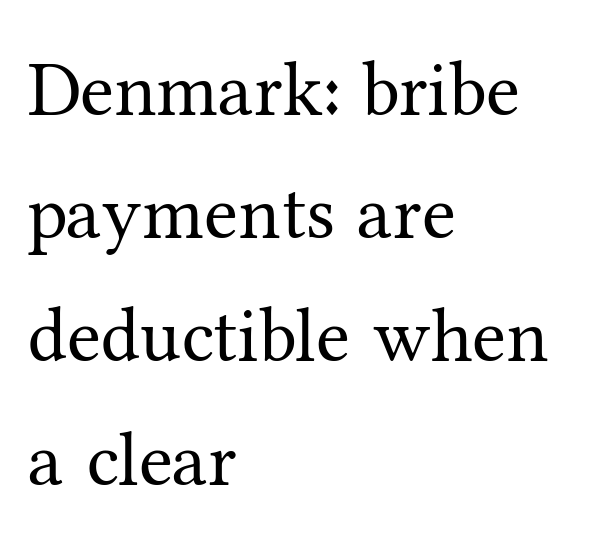
{"serif": "yes", "italic": "no", "bold": "no", "weight": "regular", "width": "normal", "stroke_contrast": "medium", "x_height": "medium", "monospaced": "no", "underline": "no", "align": "left", "line_spacing": "normal", "line_spacing_ratio": 1.6, "letter_spacing": "normal", "letter_spacing_em": 0.0, "glyph_px": 77}
